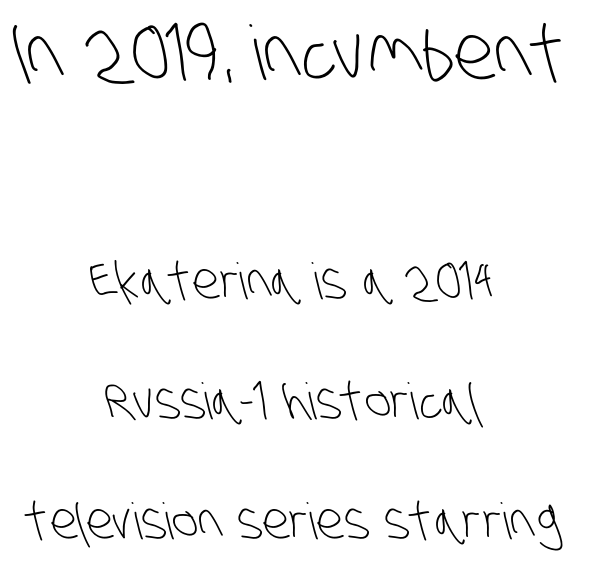
The image shows 75 px light, condensed sans-serif type; set centered, loose line spacing (2.4x), normal letter spacing, not underlined; the first (top) block is 1.5x larger; low stroke contrast and a large x-height.
